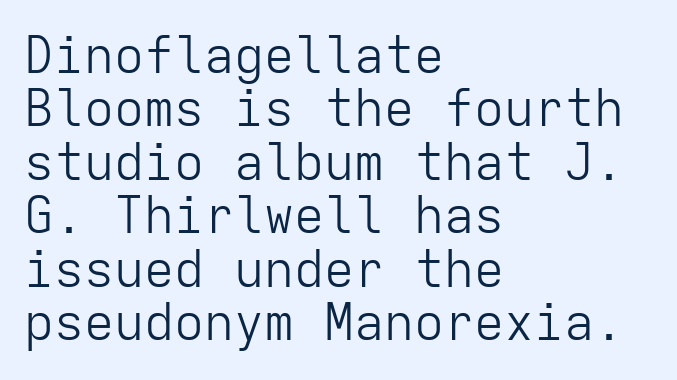
{"serif": "no", "italic": "no", "bold": "no", "weight": "light", "width": "normal", "stroke_contrast": "low", "x_height": "medium", "monospaced": "yes", "underline": "no", "align": "left", "line_spacing": "tight", "line_spacing_ratio": 1.07, "letter_spacing": "normal", "letter_spacing_em": 0.0, "glyph_px": 50}
